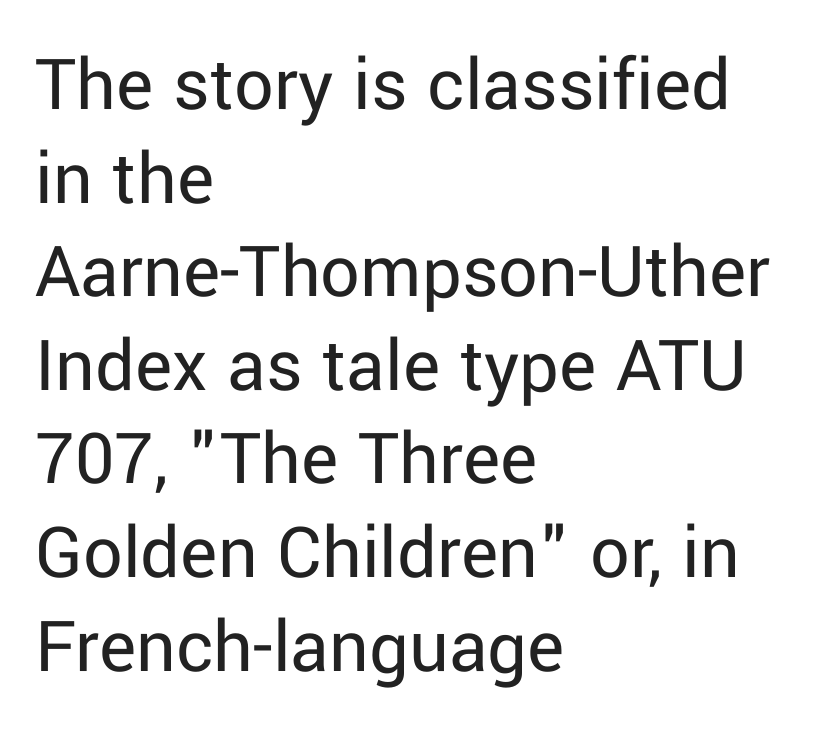
The image shows 78 px regular-weight sans-serif type, upright; set left-aligned, line spacing 1.2x, normal letter spacing, not underlined; low stroke contrast and a medium x-height.
